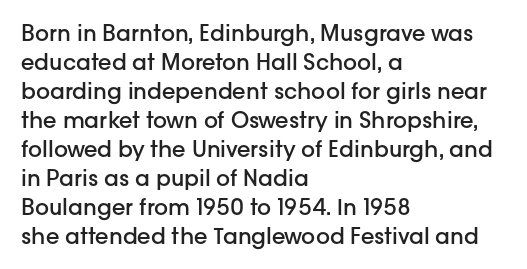
If you drew a ruler down the left edge, every line would touch it. The specimen reads as upright at a glance. The rendering uses a moderate line-height, typical for paragraphs. Has an underline been added? It has not. The line texture is even and compact thanks to regular tracking. Summary of weight: moderately heavy, a semibold.
